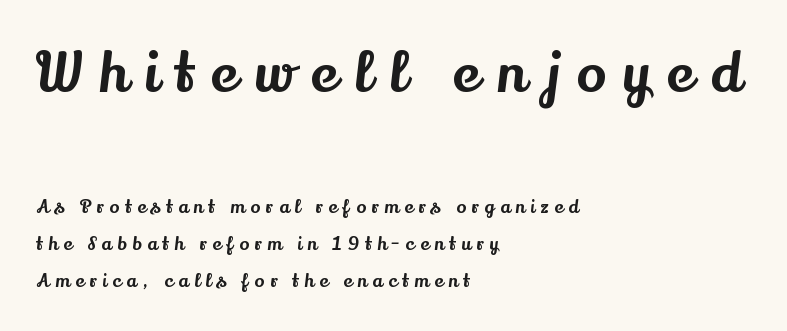
{"serif": "yes", "width": "normal", "stroke_contrast": "medium", "x_height": "small", "monospaced": "no", "underline": "no", "align": "left", "line_spacing": "loose", "line_spacing_ratio": 2.07, "letter_spacing": "wide", "letter_spacing_em": 0.32, "larger_block": "first", "size_ratio": 3.06, "glyph_px": 55}
